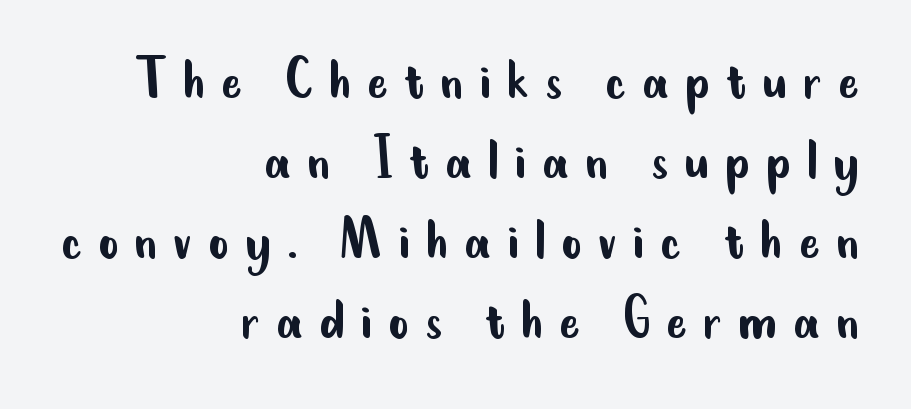
The image shows 63 px regular-weight, condensed sans-serif type, upright; set right-aligned, normal line spacing (1.27x), unusually wide letter spacing (+0.25 em), not underlined; low stroke contrast and a small x-height.
